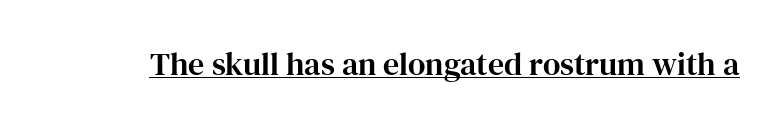
{"serif": "yes", "italic": "no", "width": "normal", "stroke_contrast": "high", "x_height": "medium", "monospaced": "no", "underline": "yes", "letter_spacing": "normal", "letter_spacing_em": 0.0, "glyph_px": 32}
